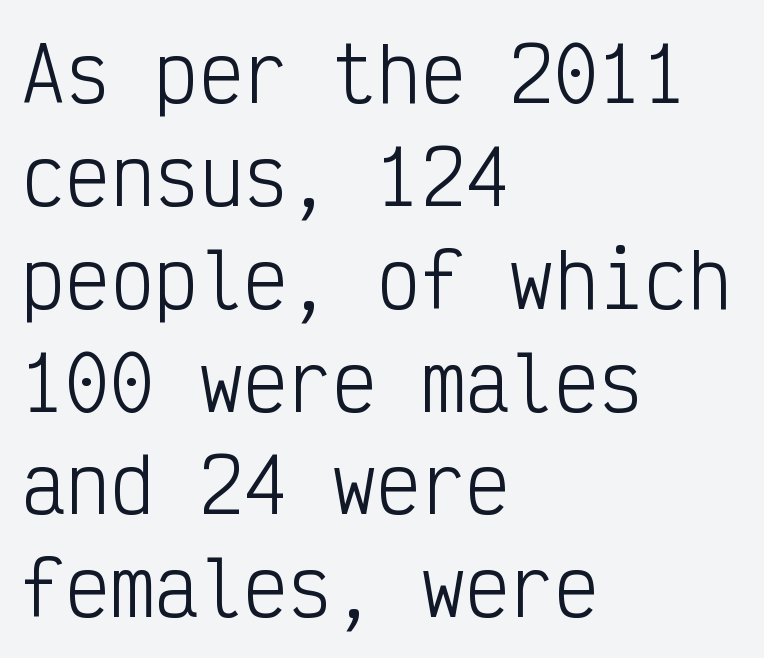
{"serif": "no", "italic": "no", "bold": "no", "weight": "light", "width": "condensed", "stroke_contrast": "low", "x_height": "medium", "monospaced": "yes", "underline": "no", "align": "left", "line_spacing": "normal", "line_spacing_ratio": 1.39, "letter_spacing": "normal", "letter_spacing_em": 0.0, "glyph_px": 74}
